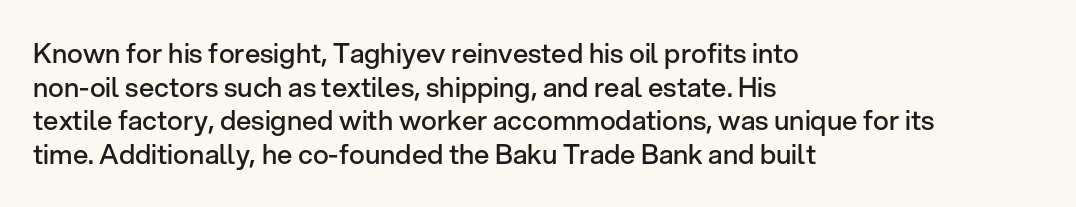
The image shows 27 px text type, upright; set left-aligned, normal line spacing (1.25x), normal letter spacing, not underlined.
